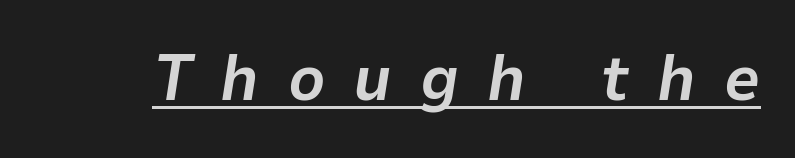
Q: Is the text bold? A: Yes.
Q: Is the text italic (slanted)? A: Yes, it leans right by about 9 degrees.
Q: Is the text underlined? A: Yes.
Q: Is the spacing between letters normal or unusually wide? A: Unusually wide.
Q: Width (condensed, normal, or wide)? A: Normal.
Q: Stroke contrast? A: Low.
Q: x-height? A: Medium.
Q: Monospaced? A: No.
